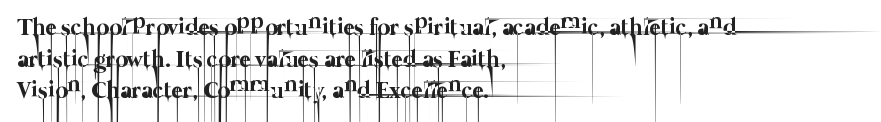
Letter spacing: default. Does the leading feel generous? No, just average. The gap between lines stays unmarked. The compositor pushed each line to the left boundary.
